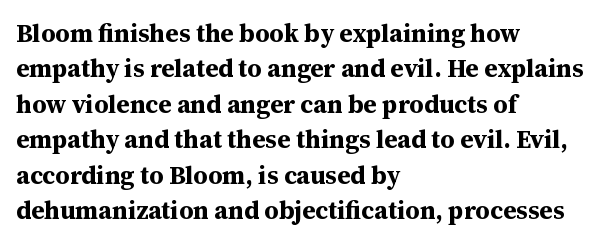
{"italic": "no", "bold": "yes", "underline": "no", "align": "left", "line_spacing": "normal", "line_spacing_ratio": 1.42, "letter_spacing": "normal", "letter_spacing_em": 0.0, "glyph_px": 25}
